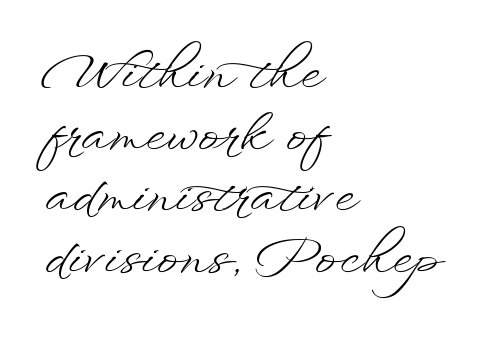
The image shows 51 px light, wide type; set left-aligned, line spacing 1.21x, normal letter spacing, not underlined; low stroke contrast and a small x-height.
